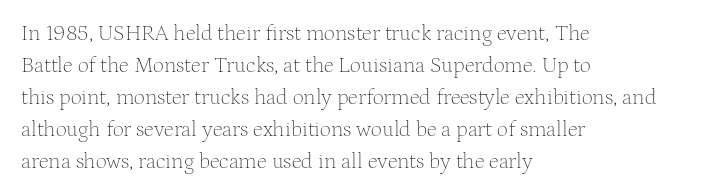
Q: Is the text bold? A: No.
Q: Is the text italic (slanted)? A: No, it is upright.
Q: Is the text underlined? A: No.
Q: How is the paragraph aligned? A: Left-aligned.
Q: Is the spacing between letters normal or unusually wide? A: Normal.
Q: Is the spacing between lines tight, normal or loose? A: Normal.
